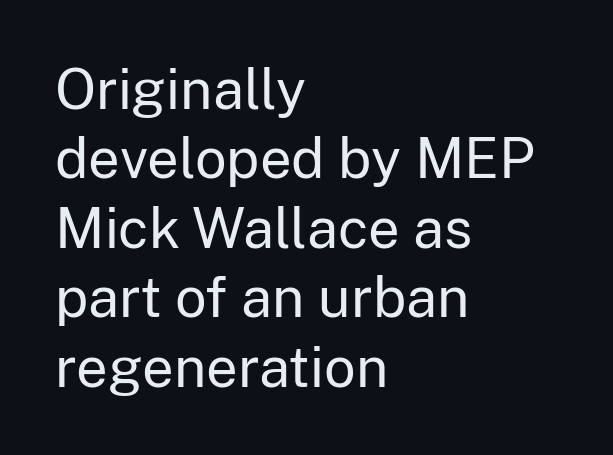
{"serif": "no", "italic": "no", "bold": "no", "weight": "regular", "width": "normal", "stroke_contrast": "low", "x_height": "medium", "monospaced": "no", "underline": "no", "align": "left", "line_spacing_ratio": 1.24, "letter_spacing": "normal", "letter_spacing_em": 0.0, "glyph_px": 56}
